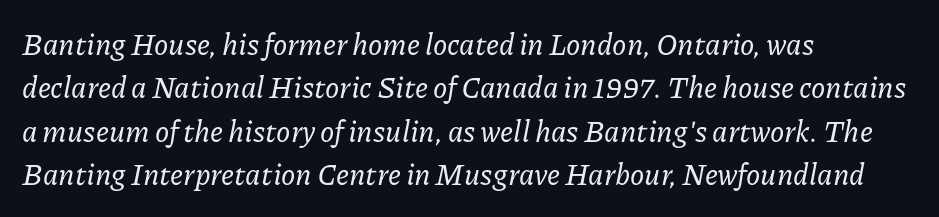
Q: Is the text italic (slanted)? A: Yes, it leans right by about 11 degrees.
Q: Is the typeface a serif or a sans-serif typeface? A: Serif.
Q: Is the text underlined? A: No.
Q: How is the paragraph aligned? A: Left-aligned.
Q: Is the spacing between letters normal or unusually wide? A: Normal.
Q: Is the spacing between lines tight, normal or loose? A: Normal.
Q: Width (condensed, normal, or wide)? A: Normal.
Q: Stroke contrast? A: Low.
Q: x-height? A: Medium.
Q: Monospaced? A: No.
